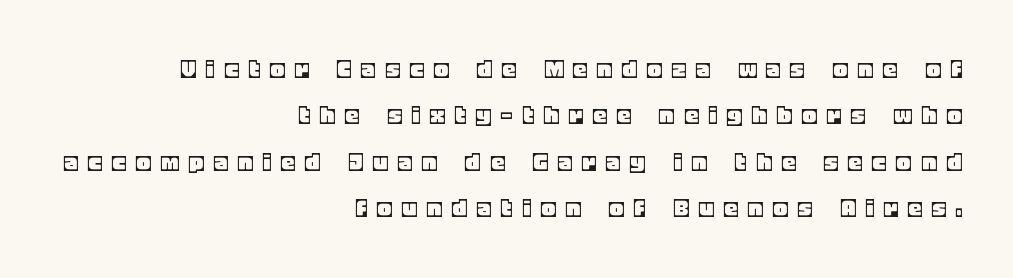
The image shows 27 px text type, upright; set right-aligned, line spacing 1.72x, unusually wide letter spacing (+0.4 em), not underlined.
